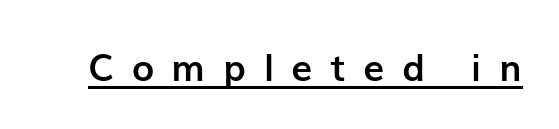
The image shows 37 px semibold sans-serif type, upright; set unusually wide letter spacing (+0.49 em), underlined; low stroke contrast and a medium x-height.
